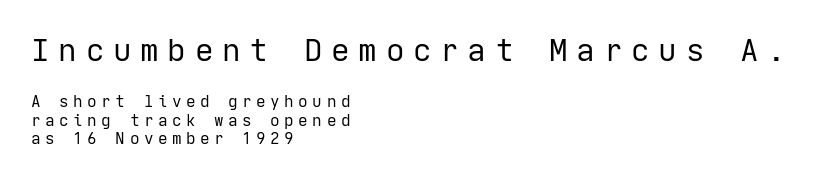
Q: Is the text bold? A: No.
Q: Is the text italic (slanted)? A: No, it is upright.
Q: Is the typeface a serif or a sans-serif typeface? A: Sans-serif.
Q: Is the text underlined? A: No.
Q: How is the paragraph aligned? A: Left-aligned.
Q: Is the spacing between letters normal or unusually wide? A: Unusually wide.
Q: Is the spacing between lines tight, normal or loose? A: Tight.
Q: Which block of text is set in a larger size, the first (top) or the second (bottom)? A: The first (top) one.
Q: Width (condensed, normal, or wide)? A: Normal.
Q: Stroke contrast? A: Low.
Q: x-height? A: Medium.
